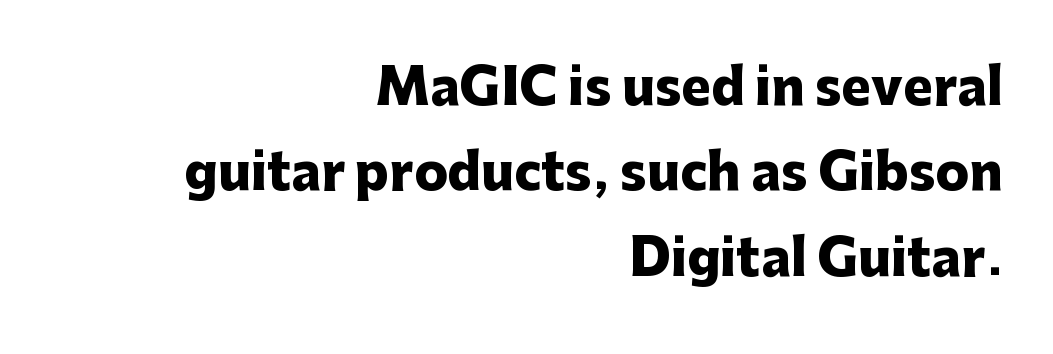
Ascenders rise straight up at ninety degrees. Think of a printed novel: that variable character pitch is what you see here. Weight: bold. No word sits above an underline.
